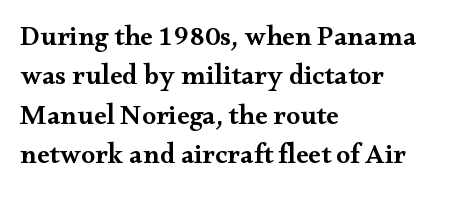
Check the space under the baseline: it is left empty. Notice the strokes are somewhat thickened but not fully heavy: this is a semibold. The tracking reads as untouched default to a designer's eye. Left-aligned paragraph, ragged on the right. The rows are spaced the way most documents space them. The text was rendered using a seriffed face with decorative stroke endings.
